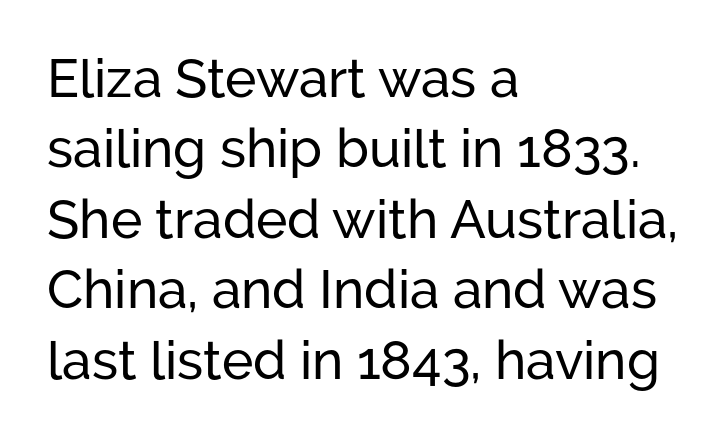
The image shows 53 px sans-serif type, upright; set left-aligned, normal line spacing (1.33x), normal letter spacing, not underlined; low stroke contrast and a medium x-height.
